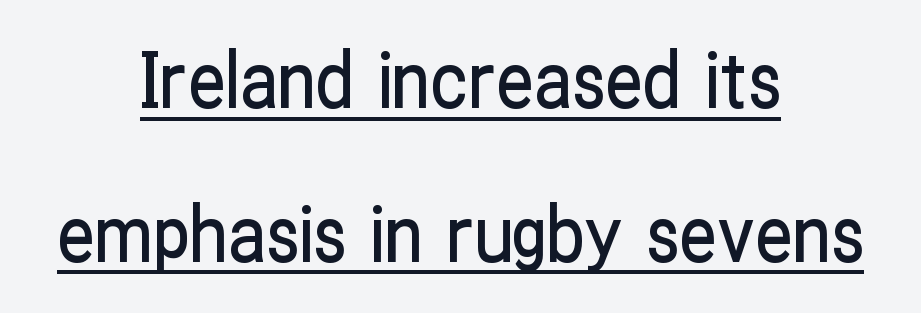
Leading: increased. If you folded the block vertically in half, each line would mirror itself in length. Compared with undecorated copy, this sample adds a rule below the words. The passage shown is typed in a proportional face where columns would drift. Check where the strokes stop: nothing finishes them off — pure sans.
